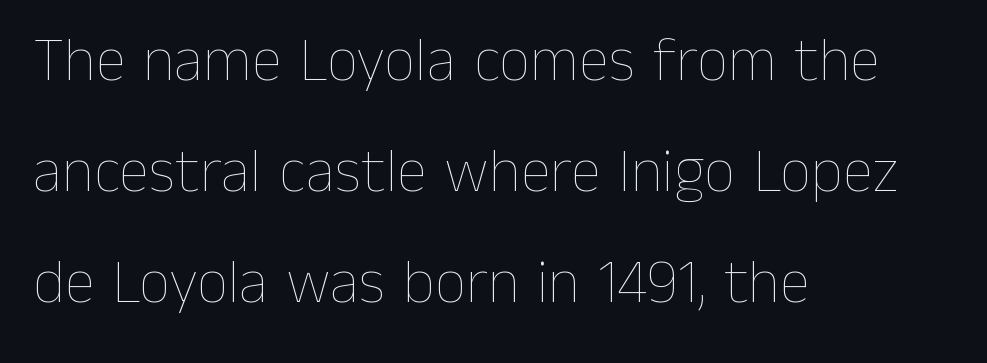
The compositor pushed each line to the left boundary. Glance below the letters and you will spot only blank space. Unlike italic type, these characters show no tilt at all. What stands out about the letter spacing? Nothing — it is the standard amount. Looks like regular typesetting: each glyph gets only the width it needs. The font sits on the lighter half of the weight spectrum, regular included.
